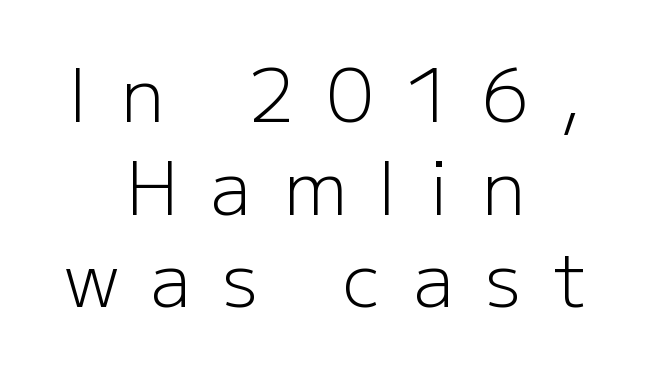
Q: Is the text bold? A: No.
Q: Is the text italic (slanted)? A: No, it is upright.
Q: Is the typeface a serif or a sans-serif typeface? A: Sans-serif.
Q: Is the text underlined? A: No.
Q: How is the paragraph aligned? A: Centered.
Q: Is the spacing between letters normal or unusually wide? A: Unusually wide.
Q: Is the spacing between lines tight, normal or loose? A: Normal.
Q: Width (condensed, normal, or wide)? A: Normal.
Q: Stroke contrast? A: Low.
Q: x-height? A: Medium.
Q: Monospaced? A: No.
